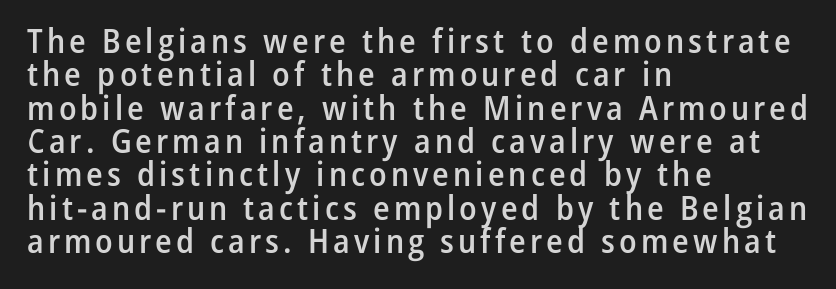
Tall strokes in this sample are plumb rather than angled. To sum up the face: it is a sans, with no serifs. Is the type bold? Partly — it's a semibold, heavier than regular but not fully bold. Varying glyph widths throughout — classic text-font behaviour.
